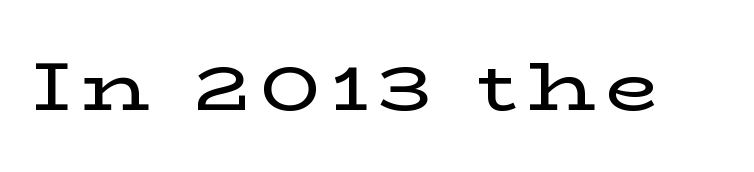
Is this a fixed-width face? No — the glyphs have proportional, varying widths. Characters remain perfectly vertical along every line. The foot of each line stays bare and open. To sum up the face: it has serifs.
